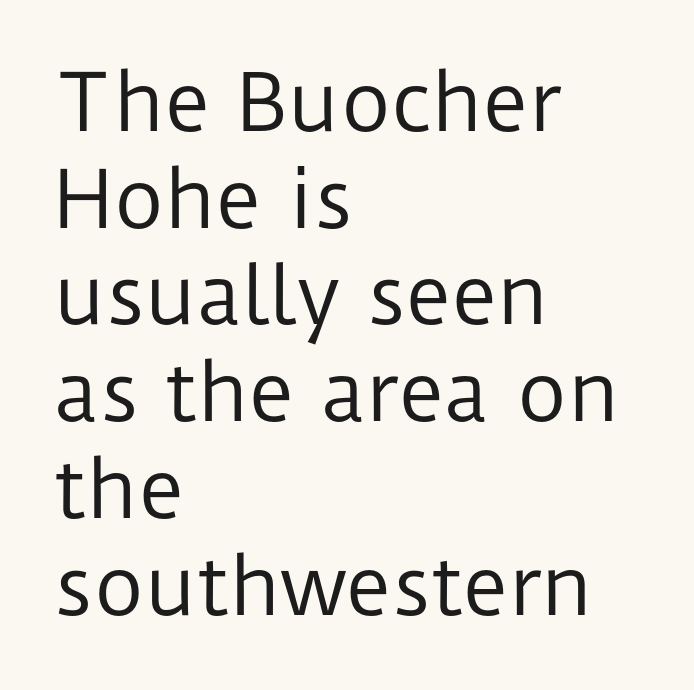
{"serif": "no", "italic": "no", "bold": "no", "weight": "regular", "width": "normal", "stroke_contrast": "low", "x_height": "medium", "monospaced": "no", "underline": "no", "align": "left", "line_spacing_ratio": 1.24, "letter_spacing": "normal", "letter_spacing_em": 0.0, "glyph_px": 78}
